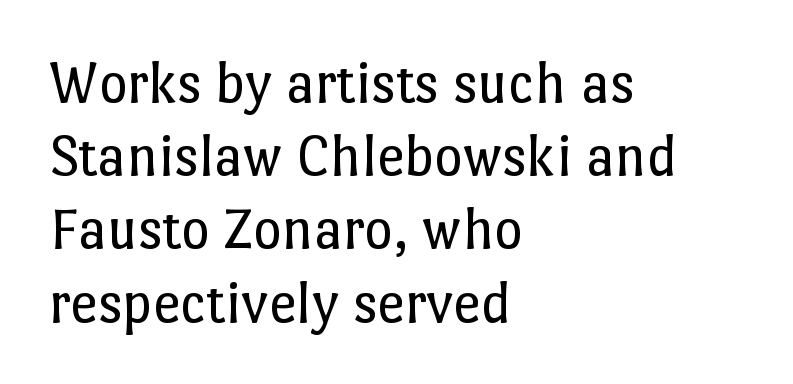
Line beginnings align vertically; line endings do not. Underlining? Definitely not there. Vertical stems look standard width or narrower in stroke. Does the lettering tilt? It doesn't — this is upright.
